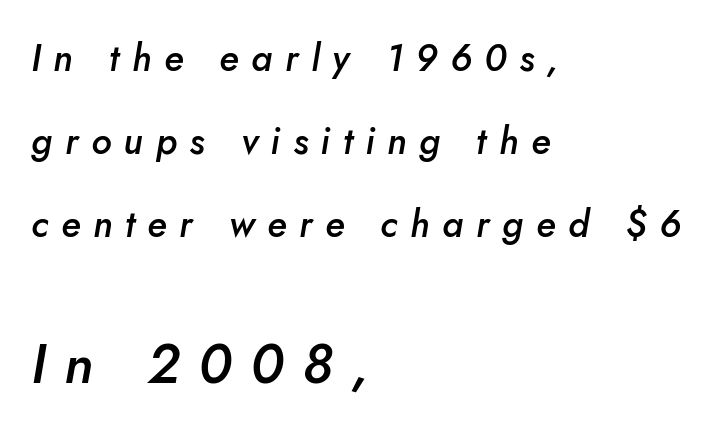
Successive baselines arrive slowly, with a big drop between each. These lines are rendered in a variable-pitch font. Letter spacing: wide. Every character sits at an angle, as italics do. Slightly chunky letters — semibold, I'd say, not full bold. The passage is arranged the way most books set body copy — flush left.
